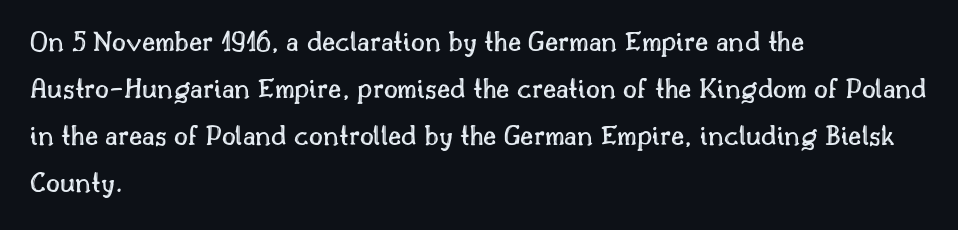
{"italic": "no", "width": "normal", "x_height": "small", "monospaced": "no", "underline": "no", "align": "left", "line_spacing": "normal", "line_spacing_ratio": 1.57, "letter_spacing": "normal", "letter_spacing_em": 0.0, "glyph_px": 30}
